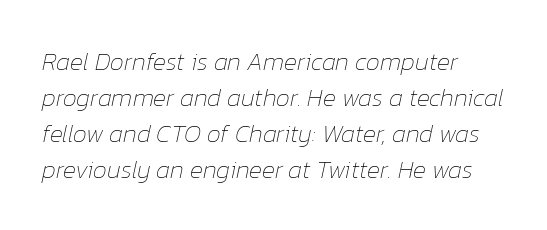
{"italic": "yes", "lean": "right", "slant_degrees": 12, "bold": "no", "underline": "no", "align": "left", "line_spacing": "normal", "line_spacing_ratio": 1.44, "letter_spacing": "normal", "letter_spacing_em": 0.0, "glyph_px": 25}
